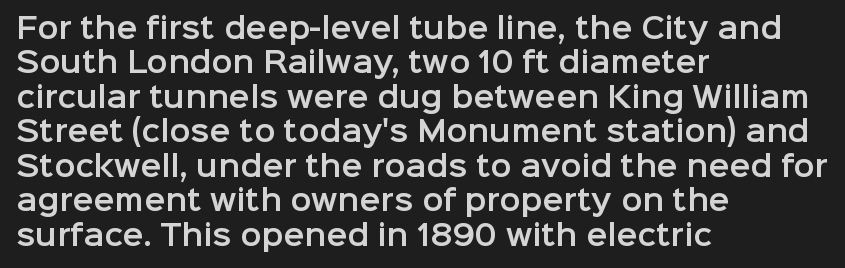
{"serif": "no", "italic": "no", "width": "normal", "stroke_contrast": "low", "x_height": "medium", "monospaced": "no", "underline": "no", "align": "left", "line_spacing_ratio": 1.23, "letter_spacing": "normal", "letter_spacing_em": 0.0, "glyph_px": 28}
